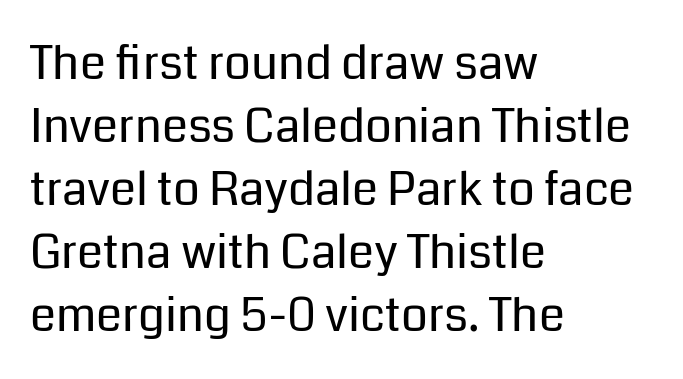
The typeface has the unassuming heft of standard copy or less. Horizontal bands of white between lines are of average thickness. This sample uses plain, unmodified letter spacing. Every row of glyphs begins at an identical x-position on the left.
